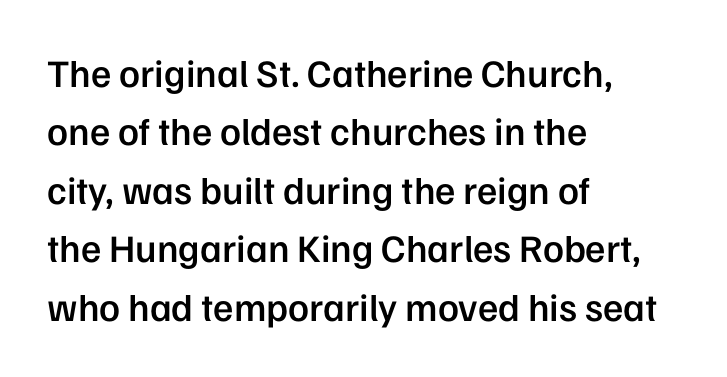
Q: Is the text bold? A: Semi-bold.
Q: Is the text italic (slanted)? A: No, it is upright.
Q: Is the typeface a serif or a sans-serif typeface? A: Sans-serif.
Q: Is the text underlined? A: No.
Q: How is the paragraph aligned? A: Left-aligned.
Q: Is the spacing between letters normal or unusually wide? A: Normal.
Q: Is the spacing between lines tight, normal or loose? A: Normal.
Q: Width (condensed, normal, or wide)? A: Normal.
Q: Stroke contrast? A: Low.
Q: x-height? A: Medium.
Q: Monospaced? A: No.
